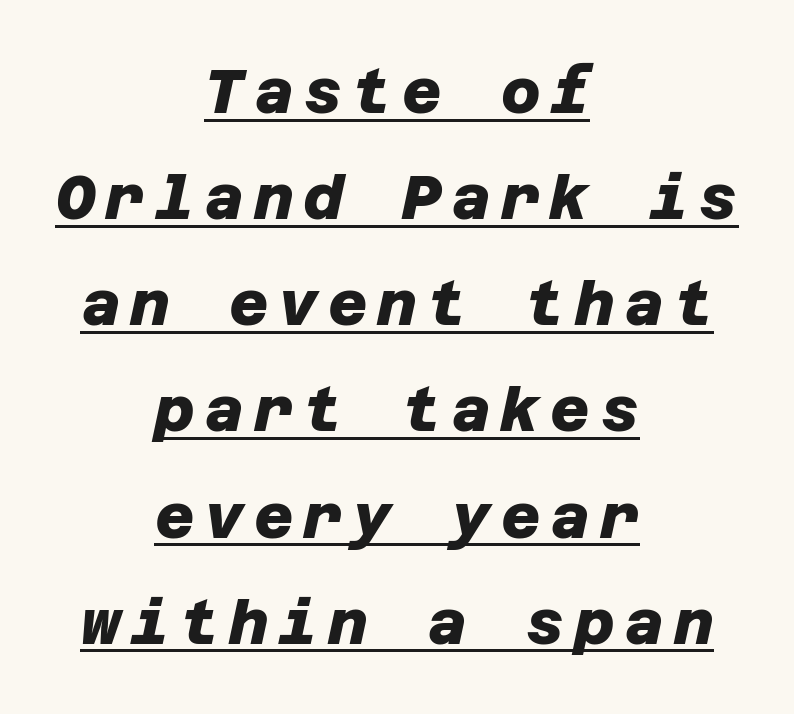
{"serif": "no", "bold": "yes", "weight": "heavy", "width": "normal", "stroke_contrast": "low", "x_height": "large", "underline": "yes", "align": "center", "line_spacing_ratio": 1.74, "glyph_px": 61}
